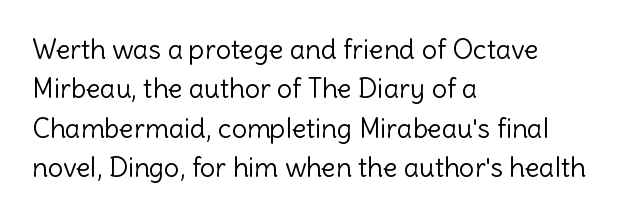
The image shows 27 px text type, upright; set left-aligned, normal line spacing (1.46x), normal letter spacing, not underlined.
